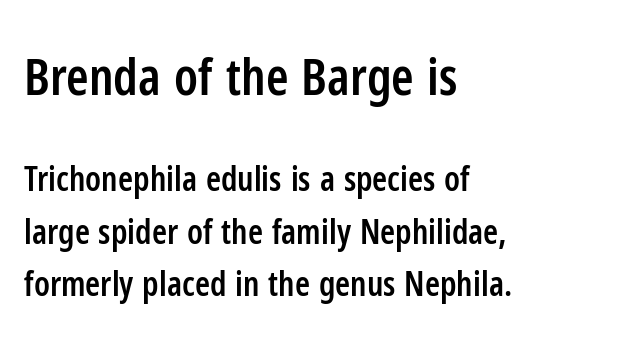
The image shows 51 px semibold, condensed sans-serif type, upright; set left-aligned, normal line spacing (1.55x), normal letter spacing, not underlined; the first (top) block is 1.5x larger; low stroke contrast and a medium x-height.
